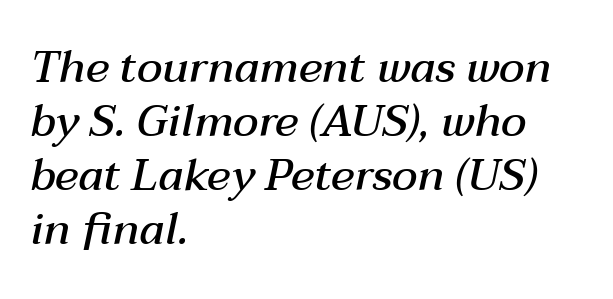
{"italic": "yes", "lean": "right", "slant_degrees": 12, "bold": "semi", "weight": "semibold", "width": "normal", "stroke_contrast": "medium", "x_height": "medium", "monospaced": "no", "underline": "no", "align": "left", "line_spacing_ratio": 1.23, "letter_spacing": "normal", "letter_spacing_em": 0.0, "glyph_px": 44}
